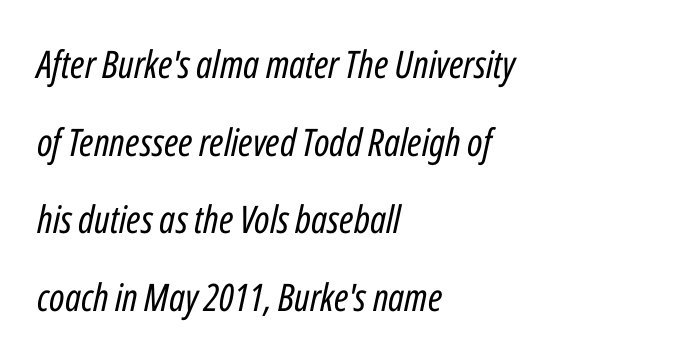
Q: Is the text bold? A: No.
Q: Is the text italic (slanted)? A: Yes, it leans right by about 12 degrees.
Q: Is the text underlined? A: No.
Q: How is the paragraph aligned? A: Left-aligned.
Q: Is the spacing between letters normal or unusually wide? A: Normal.
Q: Is the spacing between lines tight, normal or loose? A: Loose.
Q: Width (condensed, normal, or wide)? A: Condensed.
Q: Stroke contrast? A: Low.
Q: x-height? A: Medium.
Q: Monospaced? A: No.
